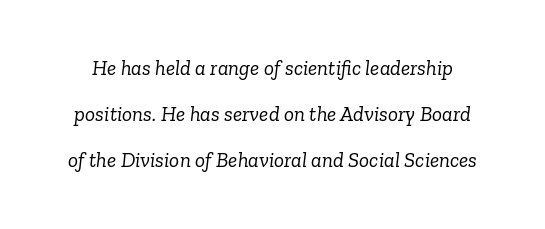
The font sits on the lighter half of the weight spectrum, regular included. Horizontal bands of white between lines are thick stripes. Has an underline been added? It has not. Tall strokes in this sample are angled rather than plumb. Inter-character spacing is left at the font's built-in metrics.
